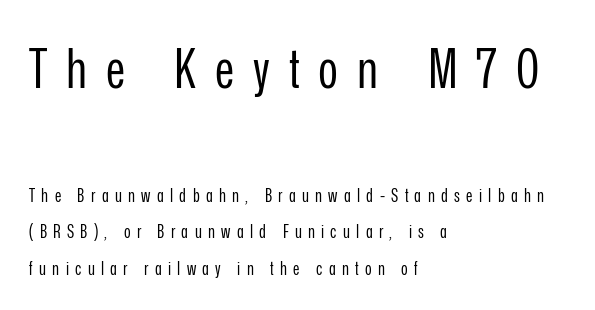
{"serif": "no", "italic": "no", "bold": "no", "weight": "regular", "width": "condensed", "stroke_contrast": "low", "x_height": "medium", "monospaced": "no", "underline": "no", "align": "left", "line_spacing": "loose", "line_spacing_ratio": 2.03, "letter_spacing": "wide", "letter_spacing_em": 0.35, "larger_block": "first", "size_ratio": 3.0, "glyph_px": 54}
